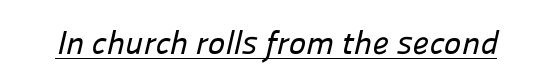
Observe the ordinary spacing: letters are neighbours, not strangers. The passage shown is typeset with a sans-serif family. Proportional: the letters do not fall into vertical columns. Beneath each row of characters lies a ruled line.
